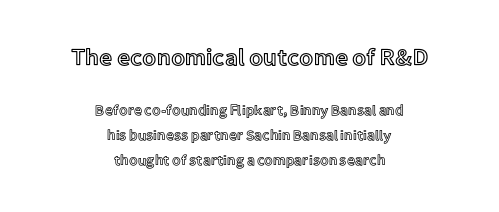
Visually, the top section dominates because its glyphs are scaled up. Short note: letters normally spaced. Quick note: underline off. Does the lettering tilt? It doesn't — this is upright.
